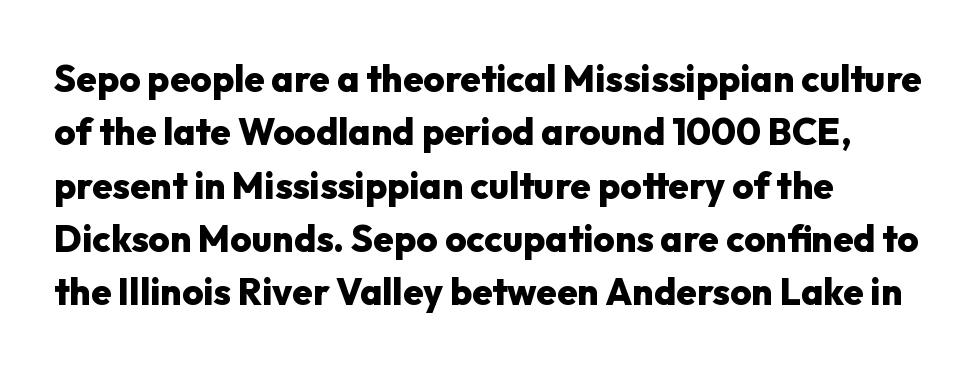
Set as a true bold cut, around the 700 mark. Regarding leading, the lines here are spaced in the standard way. The characters display no serif detailing; their extremities are plain. Visually the block forms a straight wall on the left and a jagged coastline on the right. These lines are rendered in a variable-pitch font.
